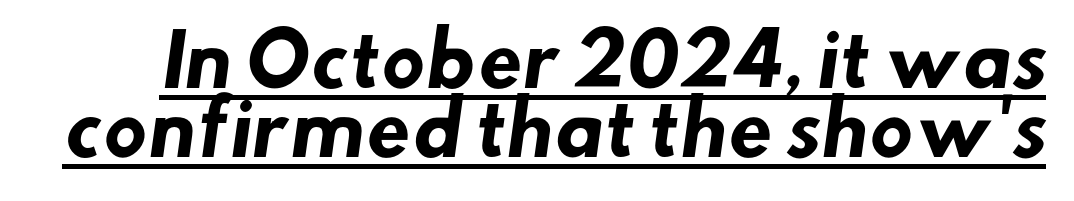
The image shows 72 px heavy sans-serif type; set tight line spacing (0.96x), normal letter spacing, underlined; low stroke contrast and a small x-height.
